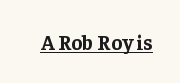
{"italic": "no", "bold": "yes", "underline": "yes", "letter_spacing": "normal", "letter_spacing_em": 0.0, "glyph_px": 21}
